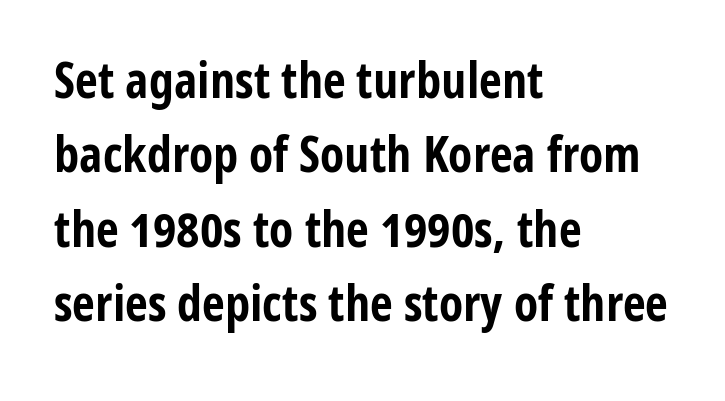
{"serif": "no", "italic": "no", "bold": "yes", "weight": "bold", "width": "condensed", "stroke_contrast": "low", "x_height": "medium", "monospaced": "no", "underline": "no", "align": "left", "line_spacing": "normal", "line_spacing_ratio": 1.49, "letter_spacing": "normal", "letter_spacing_em": 0.0, "glyph_px": 50}
